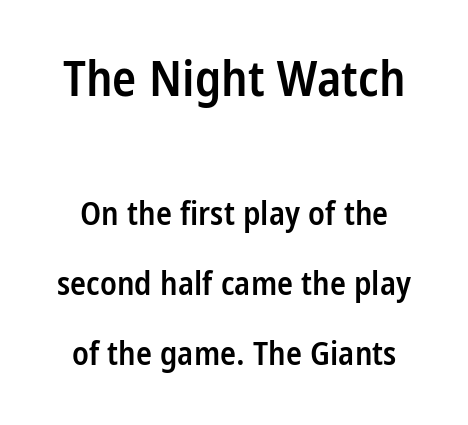
Q: Is the text bold? A: Semi-bold.
Q: Is the text italic (slanted)? A: No, it is upright.
Q: Is the typeface a serif or a sans-serif typeface? A: Sans-serif.
Q: Is the text underlined? A: No.
Q: Is the spacing between letters normal or unusually wide? A: Normal.
Q: Is the spacing between lines tight, normal or loose? A: Loose.
Q: Which block of text is set in a larger size, the first (top) or the second (bottom)? A: The first (top) one.
Q: Width (condensed, normal, or wide)? A: Condensed.
Q: Stroke contrast? A: Low.
Q: x-height? A: Large.
Q: Monospaced? A: No.
